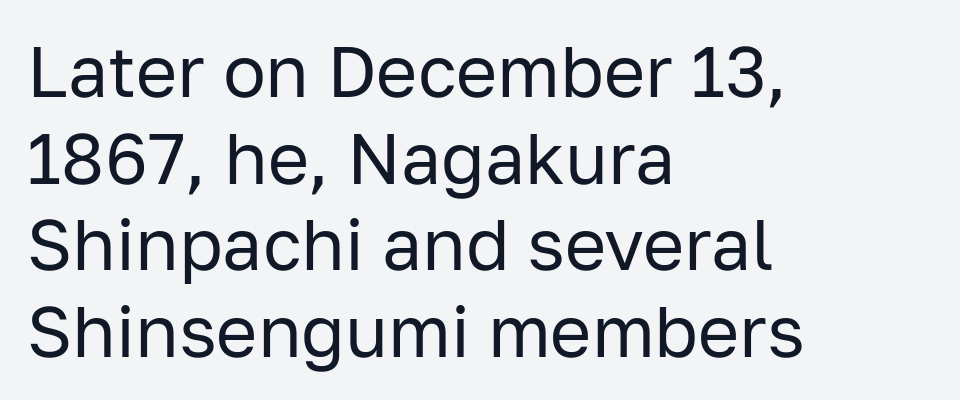
The image shows 71 px regular-weight sans-serif type, upright; set left-aligned, line spacing 1.22x, normal letter spacing, not underlined; low stroke contrast and a medium x-height.
